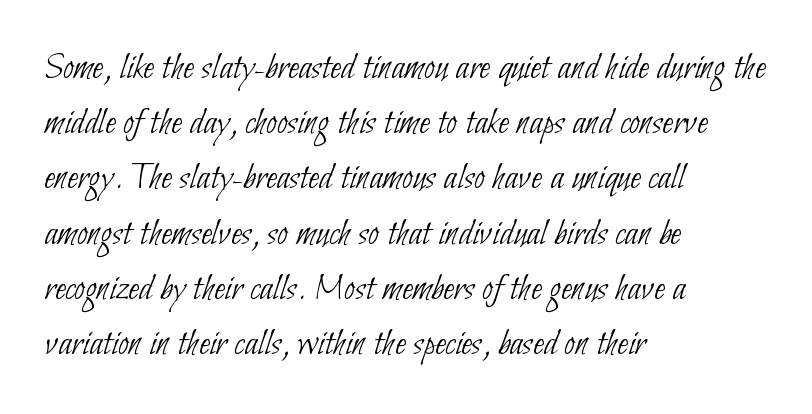
The typesetter chose a ragged-right arrangement here. This rendering features lettering with no underline. This sample has the flowing, uneven cadence of proportional lettering. Normally led — the rows are evenly, conventionally spaced. Students, note that the glyphs here touch the page at normal intervals. Weight: regular or lighter.
